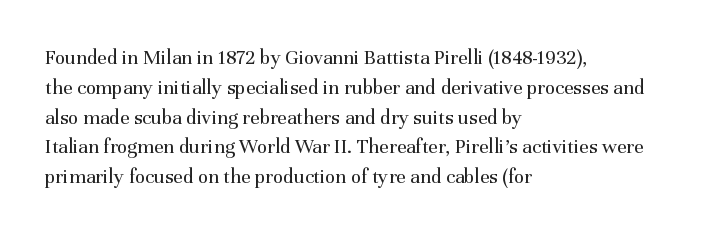
Quick note: interline space is typical. Nothing unusual about the tracking: characters are spaced as the font intends. Unmarked baselines from the first word to the last. No italicization has been applied; the sample stays upright.
